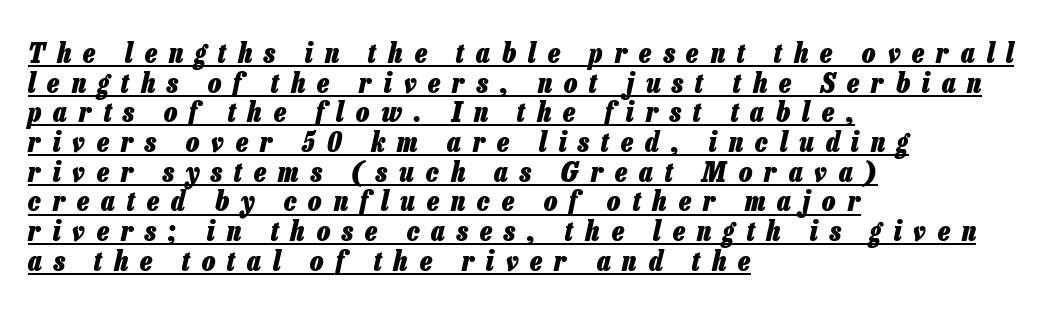
{"italic": "yes", "lean": "right", "slant_degrees": 13, "bold": "yes", "weight": "heavy", "width": "condensed", "stroke_contrast": "low", "x_height": "medium", "monospaced": "no", "underline": "yes", "align": "left", "line_spacing": "tight", "line_spacing_ratio": 1.06, "letter_spacing": "wide", "letter_spacing_em": 0.43, "glyph_px": 28}
